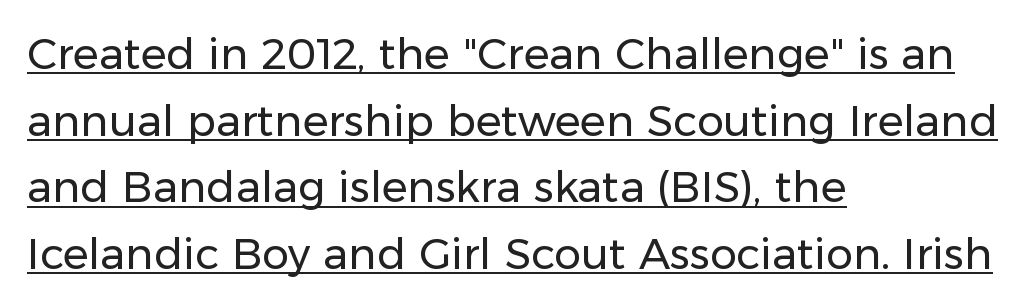
Nothing heavy about these letters — not bold at all. Do the characters align in a grid? No, the font is proportional. What decoration does the sample have? An underline. If you drew a ruler down the left edge, every line would touch it.
